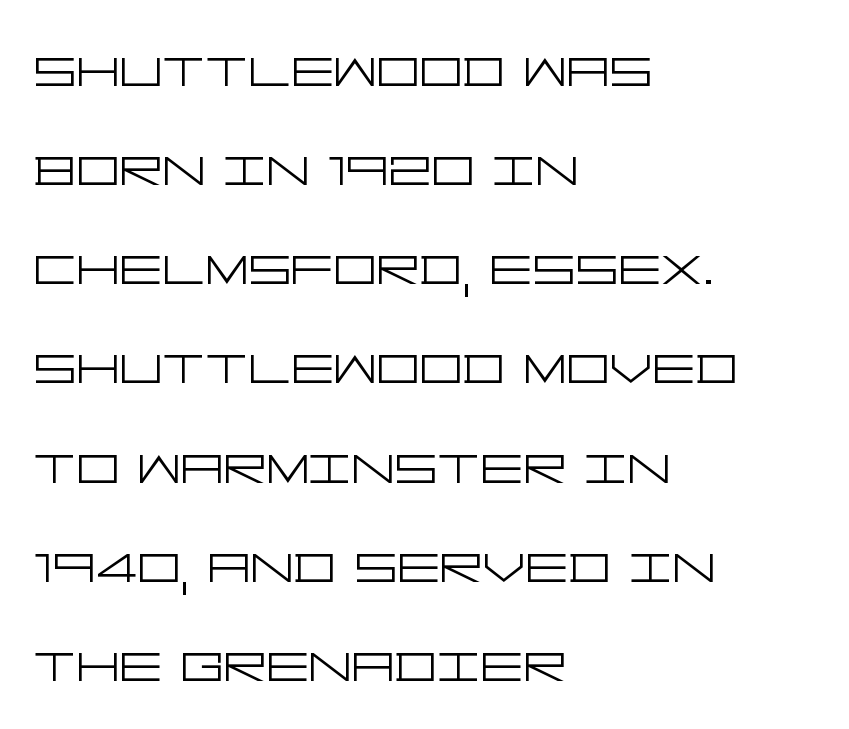
The image shows 67 px light, wide sans-serif type, upright; set left-aligned, normal line spacing (1.48x), normal letter spacing, not underlined; low stroke contrast and a large x-height.
